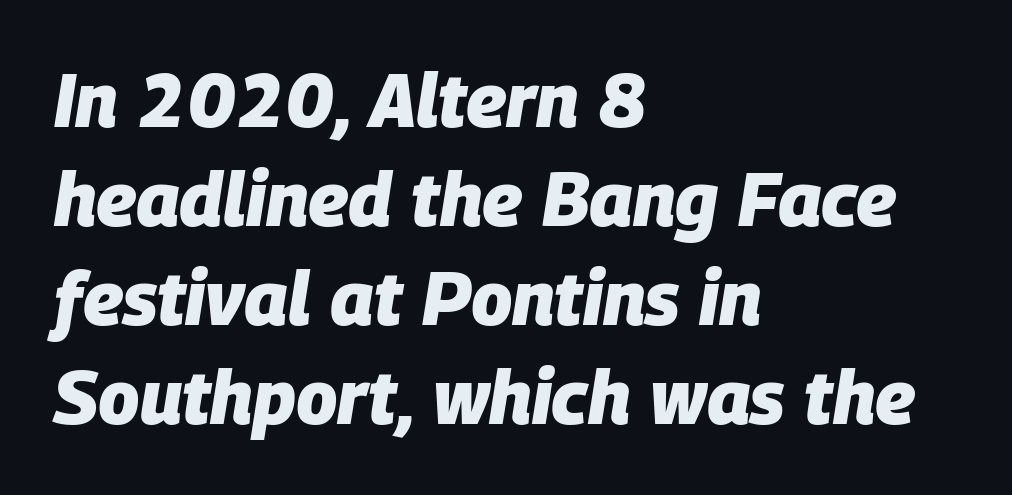
{"italic": "yes", "lean": "right", "slant_degrees": 9, "bold": "yes", "weight": "heavy", "width": "normal", "stroke_contrast": "low", "x_height": "large", "monospaced": "no", "underline": "no", "align": "left", "line_spacing": "normal", "line_spacing_ratio": 1.32, "letter_spacing": "normal", "letter_spacing_em": 0.0, "glyph_px": 75}
